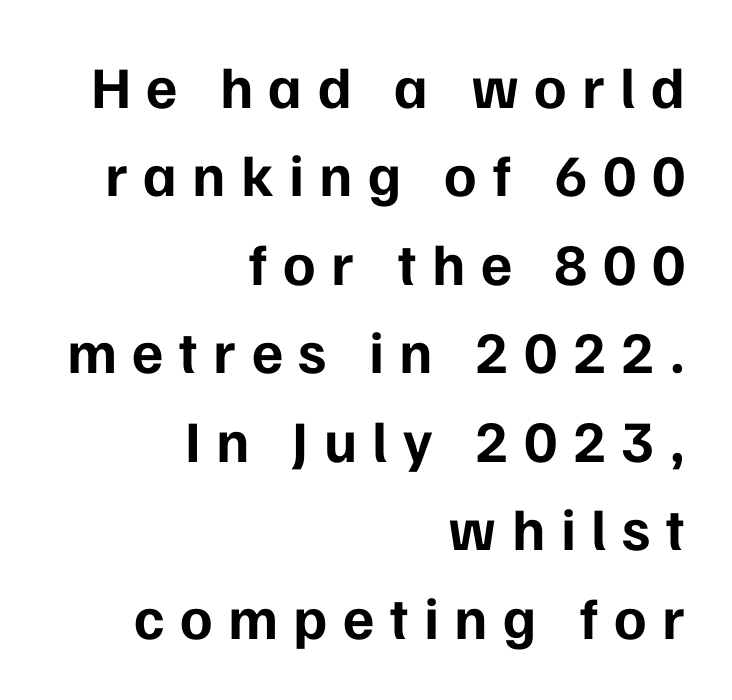
Q: Is the text bold? A: Yes.
Q: Is the text italic (slanted)? A: No, it is upright.
Q: Is the typeface a serif or a sans-serif typeface? A: Sans-serif.
Q: Is the text underlined? A: No.
Q: How is the paragraph aligned? A: Right-aligned.
Q: Is the spacing between letters normal or unusually wide? A: Unusually wide.
Q: Is the spacing between lines tight, normal or loose? A: Normal.
Q: Width (condensed, normal, or wide)? A: Normal.
Q: Stroke contrast? A: Low.
Q: x-height? A: Medium.
Q: Monospaced? A: No.
